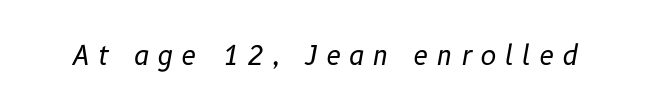
The glyphs are unaccompanied by any horizontal stroke below them. Tracking value appears strongly positive — letters spread wide. Characters are canted at an angle relative to the baseline's perpendicular. The face looks like a standard text weight, possibly lighter.
